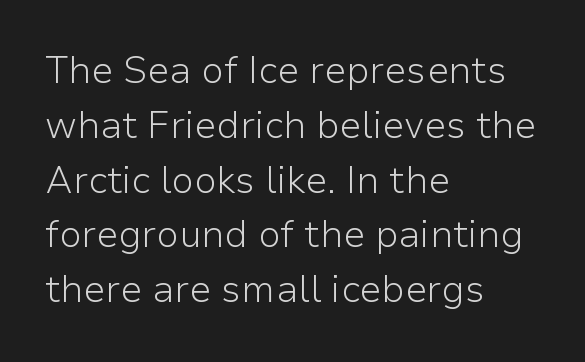
Q: Is the text bold? A: No.
Q: Is the text italic (slanted)? A: No, it is upright.
Q: Is the typeface a serif or a sans-serif typeface? A: Sans-serif.
Q: Is the text underlined? A: No.
Q: How is the paragraph aligned? A: Left-aligned.
Q: Is the spacing between letters normal or unusually wide? A: Normal.
Q: Is the spacing between lines tight, normal or loose? A: Normal.
Q: Width (condensed, normal, or wide)? A: Normal.
Q: Stroke contrast? A: Low.
Q: x-height? A: Medium.
Q: Monospaced? A: No.
